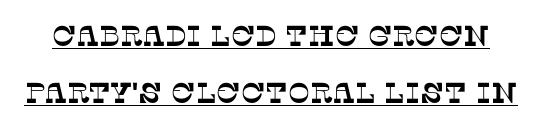
The passage shown is typeset with a serif family. Spacing between characters is what you'd get straight out of the box. What's the leading like? Stretched, with rows far apart. The typesetter has applied underlining to the passage shown. The face used here is proportionally spaced, like ordinary book or web type.
